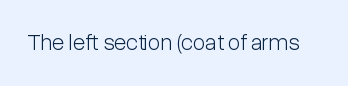
Q: Is the text bold? A: No.
Q: Is the text italic (slanted)? A: No, it is upright.
Q: Is the text underlined? A: No.
Q: Is the spacing between letters normal or unusually wide? A: Normal.
